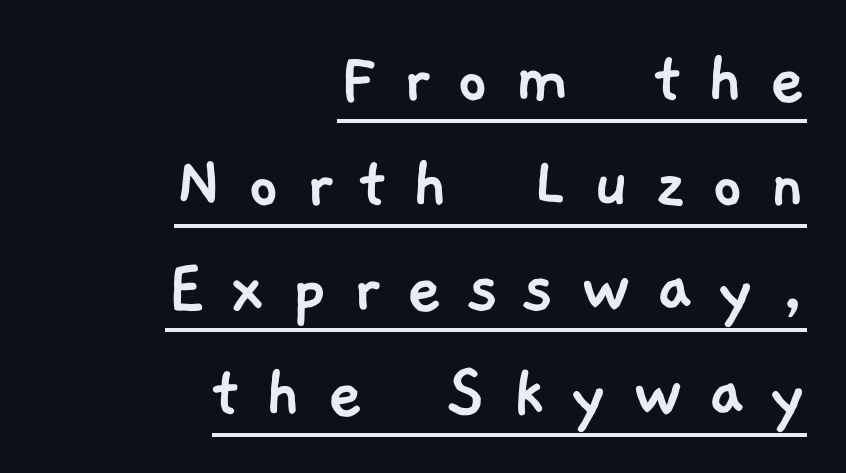
One glance says typical: line gaps are just what's usual. The letters advance in unequal steps, a hallmark of proportional type. The line texture is sparse and dotted thanks to wide tracking. Looks like someone drew a line under every word here. Notice how the passage keeps a crisp vertical edge on the right only. Type style note: lacks serifs.
